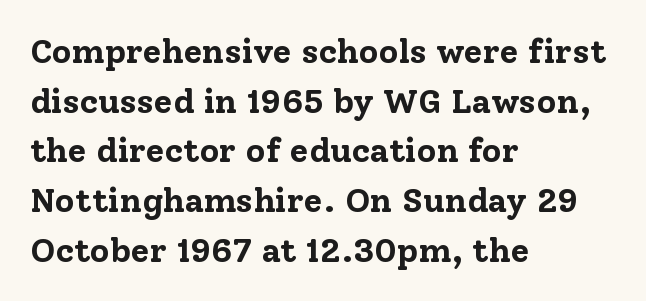
The image shows 34 px bold serif type, upright; set left-aligned, normal line spacing (1.46x), normal letter spacing, not underlined; low stroke contrast and a medium x-height.
